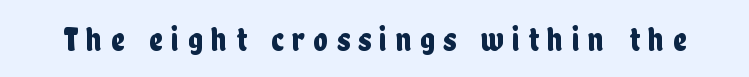
Rendered with straight, roman letterforms. Here the glyphs are tracked loosely, breaking word shapes into spaced letters. The string is rendered with underlining switched off. The rendering shows plain stroke endings on the letterforms — a sans-serif design. Looks like regular typesetting: each glyph gets only the width it needs.
